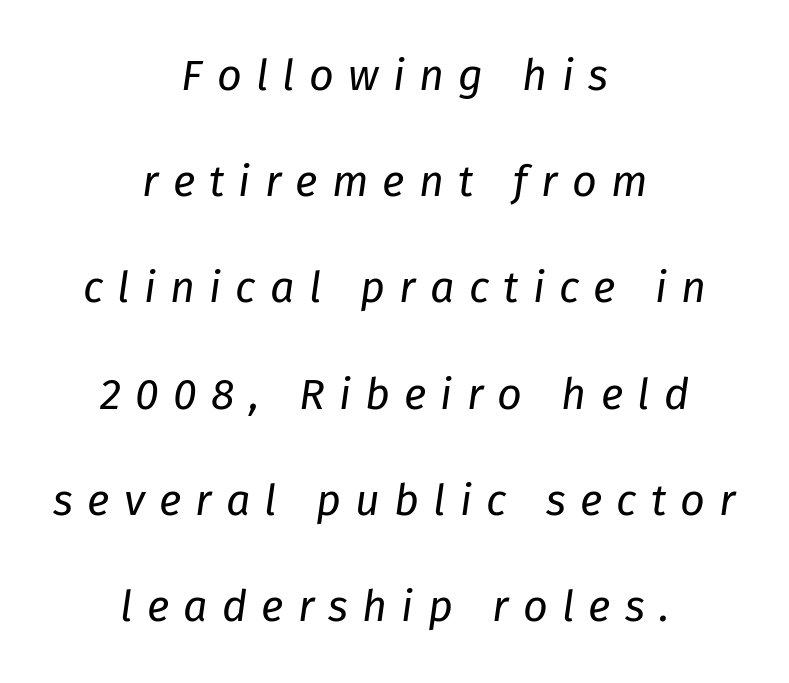
Q: Is the text bold? A: No.
Q: Is the text italic (slanted)? A: Yes, it leans right by about 8 degrees.
Q: Is the text underlined? A: No.
Q: How is the paragraph aligned? A: Centered.
Q: Is the spacing between letters normal or unusually wide? A: Unusually wide.
Q: Is the spacing between lines tight, normal or loose? A: Loose.
Q: Width (condensed, normal, or wide)? A: Normal.
Q: Stroke contrast? A: Low.
Q: x-height? A: Medium.
Q: Monospaced? A: No.
